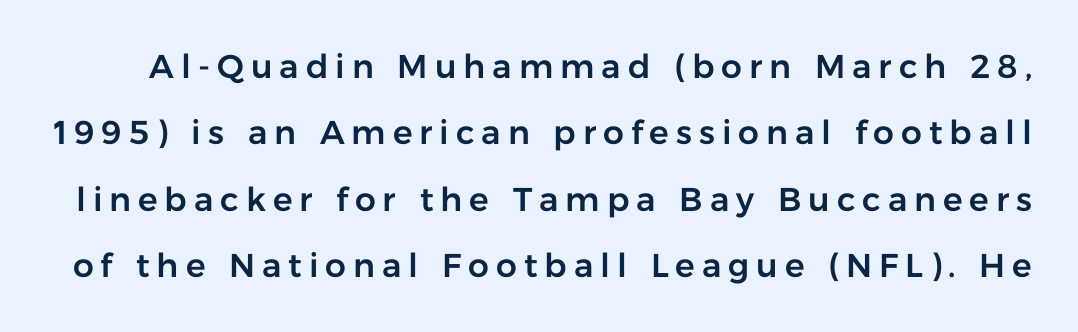
Q: Is the text italic (slanted)? A: No, it is upright.
Q: Is the typeface a serif or a sans-serif typeface? A: Sans-serif.
Q: Is the text underlined? A: No.
Q: Is the spacing between letters normal or unusually wide? A: Unusually wide.
Q: Is the spacing between lines tight, normal or loose? A: Loose.
Q: Width (condensed, normal, or wide)? A: Normal.
Q: Stroke contrast? A: Low.
Q: x-height? A: Medium.
Q: Monospaced? A: No.
